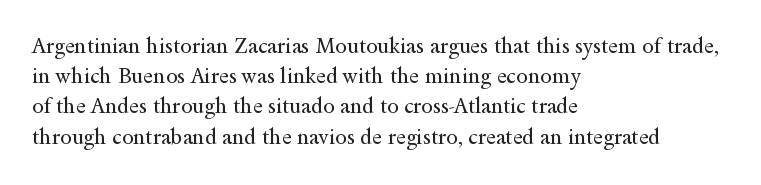
Q: Is the text bold? A: No.
Q: Is the text italic (slanted)? A: No, it is upright.
Q: Is the text underlined? A: No.
Q: How is the paragraph aligned? A: Left-aligned.
Q: Is the spacing between letters normal or unusually wide? A: Normal.
Q: Is the spacing between lines tight, normal or loose? A: Normal.
